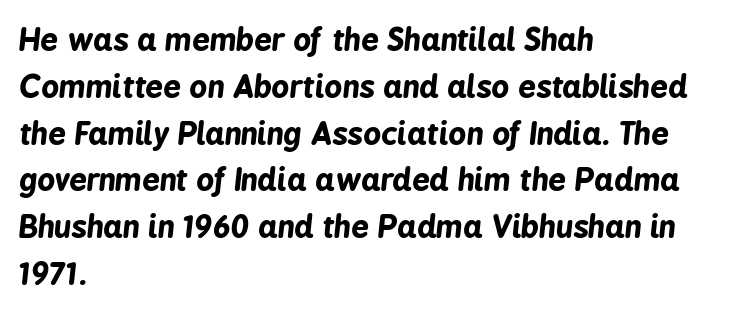
The image shows 31 px bold, condensed type, italic (leaning right); set left-aligned, normal line spacing (1.51x), normal letter spacing, not underlined; low stroke contrast and a medium x-height.
